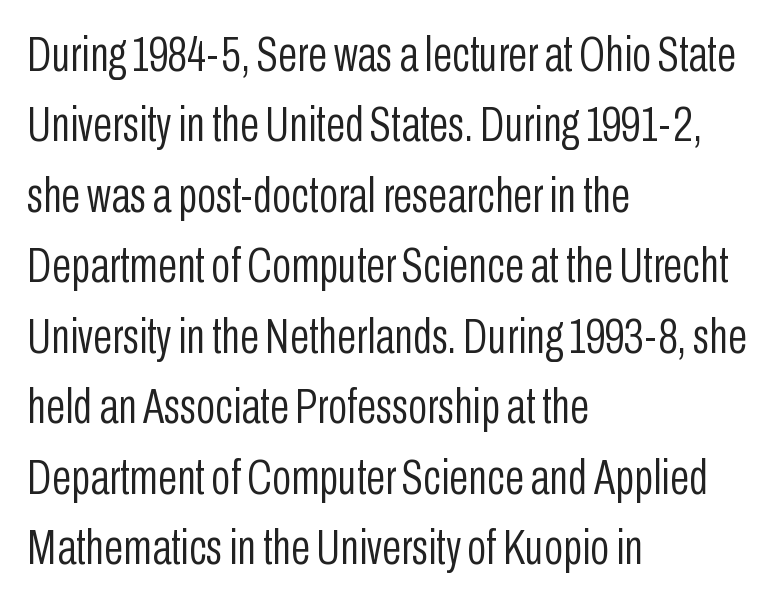
How are the letters spaced? Ordinarily, with no added tracking. This rendering features lettering with no underline. Is there any slant? The stems are plumb. The rows are spaced the way most documents space them. The letters advance in unequal steps, a hallmark of proportional type.
